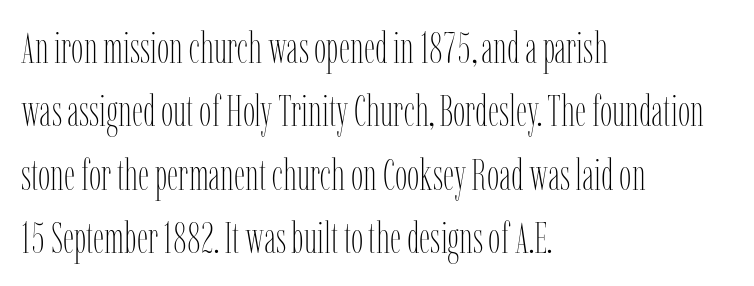
{"italic": "no", "bold": "no", "weight": "thin", "width": "condensed", "stroke_contrast": "low", "x_height": "medium", "monospaced": "no", "underline": "no", "align": "left", "line_spacing": "normal", "line_spacing_ratio": 1.44, "letter_spacing": "normal", "letter_spacing_em": 0.0, "glyph_px": 44}
